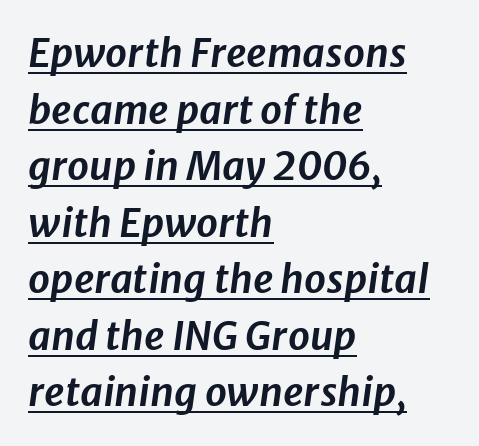
{"italic": "yes", "lean": "right", "slant_degrees": 8, "width": "normal", "stroke_contrast": "low", "x_height": "medium", "monospaced": "no", "underline": "yes", "align": "left", "line_spacing": "normal", "line_spacing_ratio": 1.45, "letter_spacing": "normal", "letter_spacing_em": 0.0, "glyph_px": 39}
